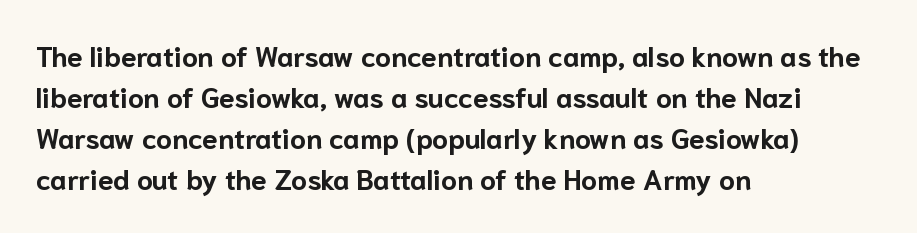
Serifs: no, the terminals of the letterforms are clean. Thick stems and heavy bowls — unmistakably bold. Italic? Not at all — the glyphs are vertical. Words appear dense and cohesive because spacing is normal. Underlining? Definitely not there.
